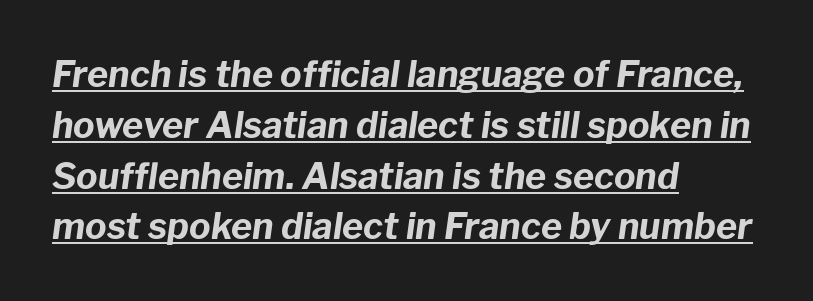
Q: Is the text bold? A: Yes.
Q: Is the text italic (slanted)? A: Yes, it leans right by about 8 degrees.
Q: Is the text underlined? A: Yes.
Q: How is the paragraph aligned? A: Left-aligned.
Q: Is the spacing between letters normal or unusually wide? A: Normal.
Q: Is the spacing between lines tight, normal or loose? A: Normal.
Q: Width (condensed, normal, or wide)? A: Normal.
Q: Stroke contrast? A: Low.
Q: x-height? A: Medium.
Q: Monospaced? A: No.
